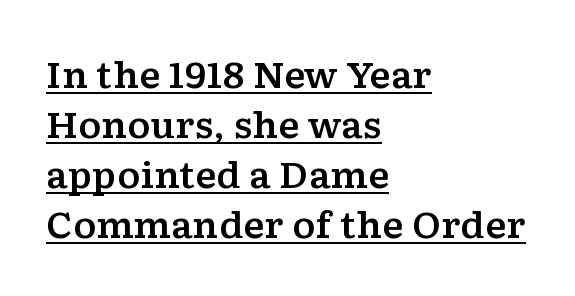
Q: Is the text italic (slanted)? A: No, it is upright.
Q: Is the typeface a serif or a sans-serif typeface? A: Serif.
Q: Is the text underlined? A: Yes.
Q: How is the paragraph aligned? A: Left-aligned.
Q: Is the spacing between letters normal or unusually wide? A: Normal.
Q: Is the spacing between lines tight, normal or loose? A: Normal.
Q: Width (condensed, normal, or wide)? A: Wide.
Q: Stroke contrast? A: Low.
Q: x-height? A: Medium.
Q: Monospaced? A: No.
